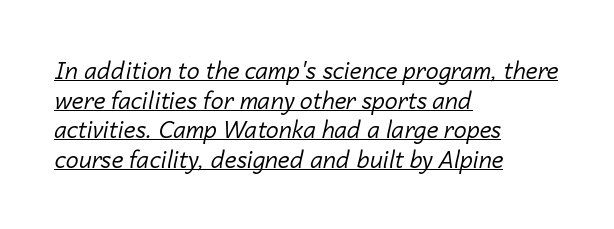
Q: Is the text bold? A: No.
Q: Is the text italic (slanted)? A: Yes, it leans right by about 14 degrees.
Q: Is the text underlined? A: Yes.
Q: How is the paragraph aligned? A: Left-aligned.
Q: Is the spacing between letters normal or unusually wide? A: Normal.
Q: Is the spacing between lines tight, normal or loose? A: Normal.
